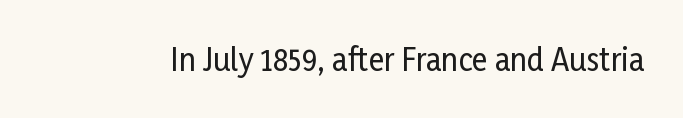
{"serif": "no", "italic": "no", "width": "condensed", "stroke_contrast": "low", "x_height": "medium", "monospaced": "no", "underline": "no", "letter_spacing": "normal", "letter_spacing_em": 0.0, "glyph_px": 30}
